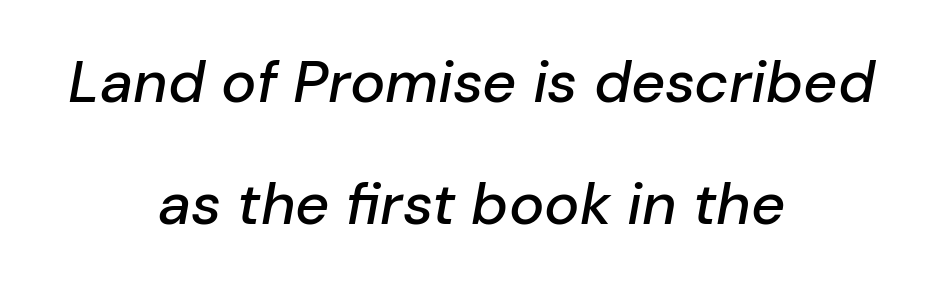
Q: Is the text italic (slanted)? A: Yes, it leans right by about 10 degrees.
Q: Is the text underlined? A: No.
Q: How is the paragraph aligned? A: Centered.
Q: Is the spacing between letters normal or unusually wide? A: Normal.
Q: Is the spacing between lines tight, normal or loose? A: Loose.
Q: Width (condensed, normal, or wide)? A: Normal.
Q: Stroke contrast? A: Low.
Q: x-height? A: Medium.
Q: Monospaced? A: No.
